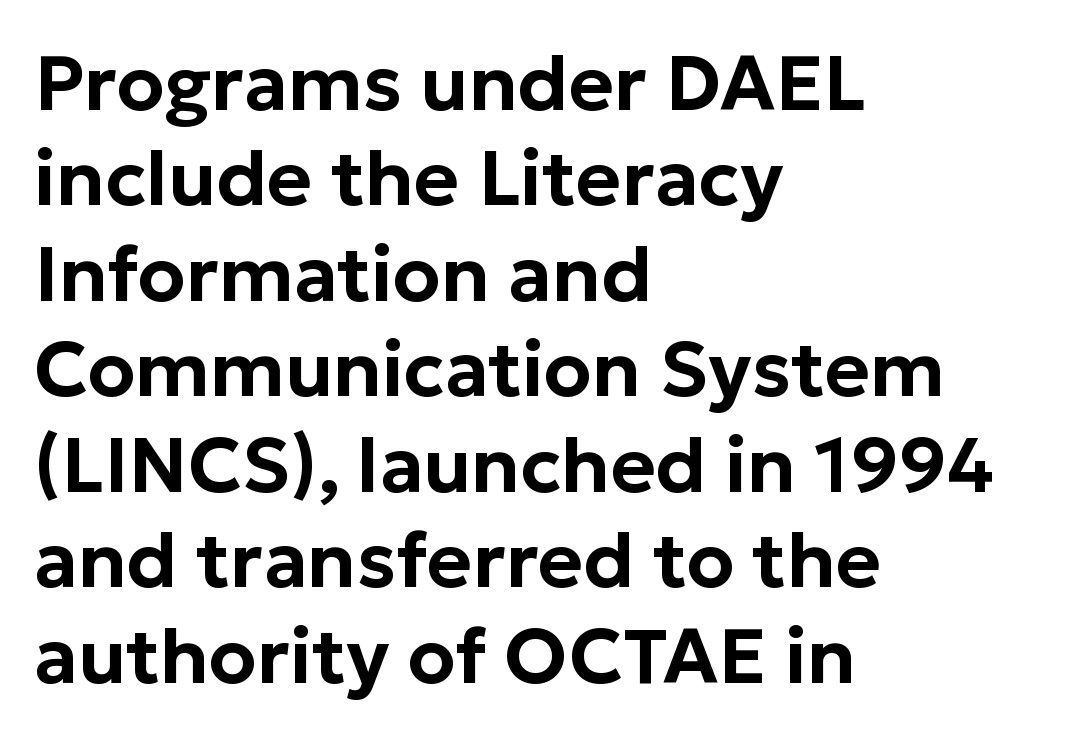
{"serif": "no", "italic": "no", "width": "normal", "stroke_contrast": "low", "x_height": "medium", "monospaced": "no", "underline": "no", "align": "left", "line_spacing_ratio": 1.24, "letter_spacing": "normal", "letter_spacing_em": 0.0, "glyph_px": 77}
